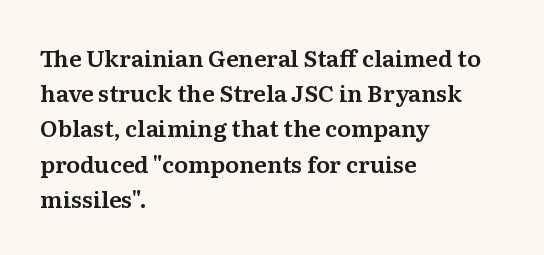
{"italic": "no", "underline": "no", "align": "left", "line_spacing": "normal", "line_spacing_ratio": 1.53, "letter_spacing": "normal", "letter_spacing_em": 0.0, "glyph_px": 23}
